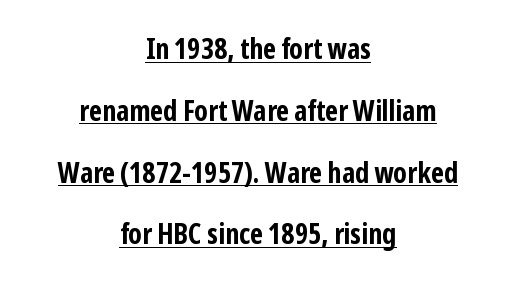
Q: Is the text bold? A: Yes.
Q: Is the text italic (slanted)? A: No, it is upright.
Q: Is the typeface a serif or a sans-serif typeface? A: Sans-serif.
Q: Is the text underlined? A: Yes.
Q: How is the paragraph aligned? A: Centered.
Q: Is the spacing between letters normal or unusually wide? A: Normal.
Q: Is the spacing between lines tight, normal or loose? A: Loose.
Q: Width (condensed, normal, or wide)? A: Condensed.
Q: Stroke contrast? A: Low.
Q: x-height? A: Medium.
Q: Monospaced? A: No.
